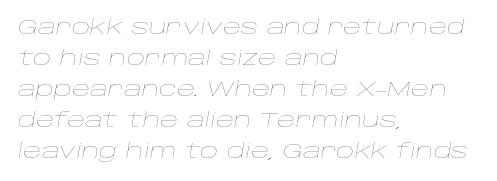
The image shows 20 px text type, italic (leaning right); set left-aligned, normal line spacing (1.55x), normal letter spacing, not underlined.
